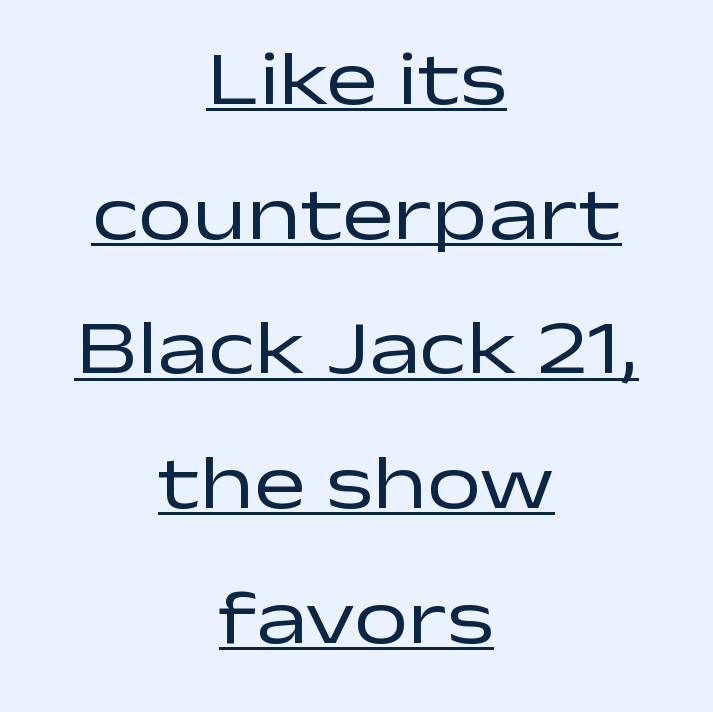
The rendering uses the underline text-decoration. Weight: in the light-to-regular range. Designer's note — italics off, roman on. Looks like regular typesetting: each glyph gets only the width it needs.
